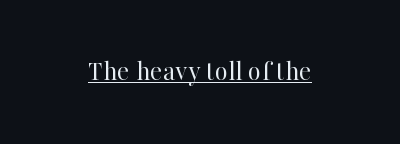
{"serif": "yes", "italic": "no", "bold": "no", "weight": "regular", "width": "normal", "stroke_contrast": "high", "x_height": "medium", "monospaced": "no", "underline": "yes", "letter_spacing": "normal", "letter_spacing_em": 0.0, "glyph_px": 29}
